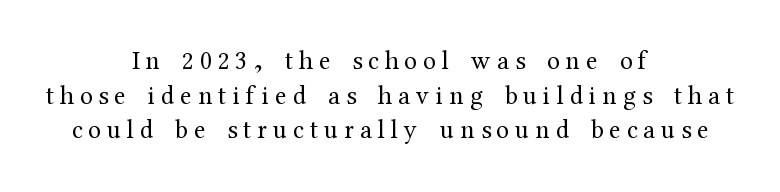
The image shows 26 px text type, upright; set centered, normal line spacing (1.33x), unusually wide letter spacing (+0.23 em), not underlined.
